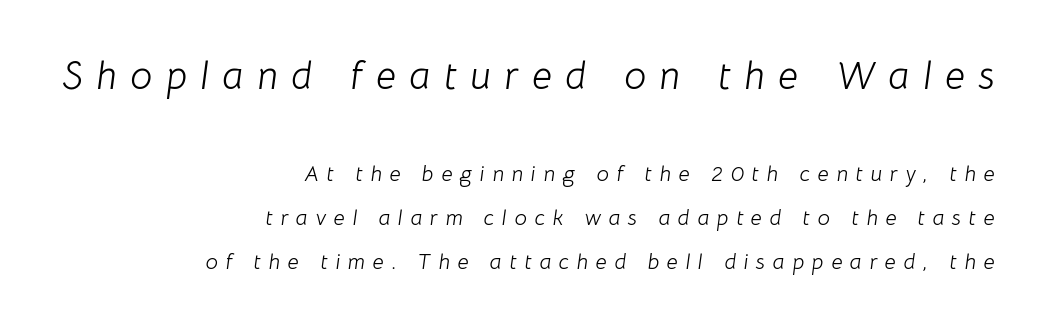
{"italic": "yes", "lean": "right", "slant_degrees": 8, "bold": "no", "weight": "light", "width": "normal", "stroke_contrast": "low", "x_height": "medium", "monospaced": "no", "underline": "no", "align": "right", "line_spacing": "loose", "line_spacing_ratio": 1.98, "letter_spacing": "wide", "letter_spacing_em": 0.35, "larger_block": "first", "size_ratio": 1.77, "glyph_px": 39}
